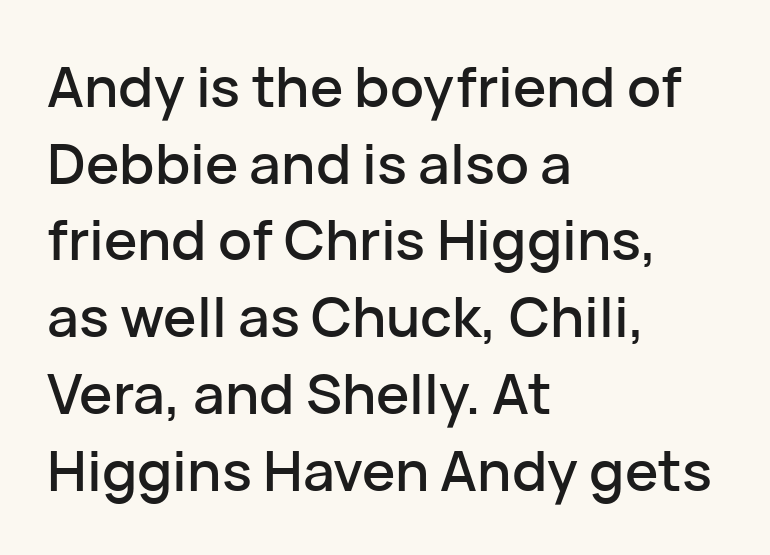
Horizontal bands of white between lines are of average thickness. Proportional: the letters do not fall into vertical columns. You can tell it's not italic because the verticals are truly vertical. Horizontally, the lines are justified to the leading edge only.
